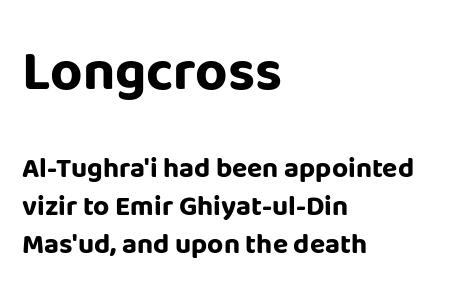
Is the letter spacing exaggerated? No — it looks like the ordinary default. Stroke thickness is high; the sample reads as a true bold. The leading is moderate, giving the passage an even texture. Serif or sans? Sans — the stroke terminals are bare.
